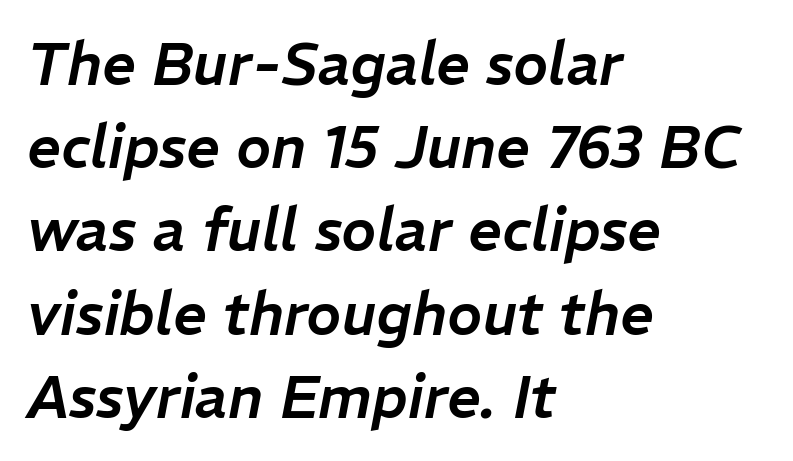
Q: Is the text italic (slanted)? A: Yes, it leans right by about 11 degrees.
Q: Is the text underlined? A: No.
Q: How is the paragraph aligned? A: Left-aligned.
Q: Is the spacing between letters normal or unusually wide? A: Normal.
Q: Is the spacing between lines tight, normal or loose? A: Normal.
Q: Width (condensed, normal, or wide)? A: Normal.
Q: Stroke contrast? A: Low.
Q: x-height? A: Medium.
Q: Monospaced? A: No.
